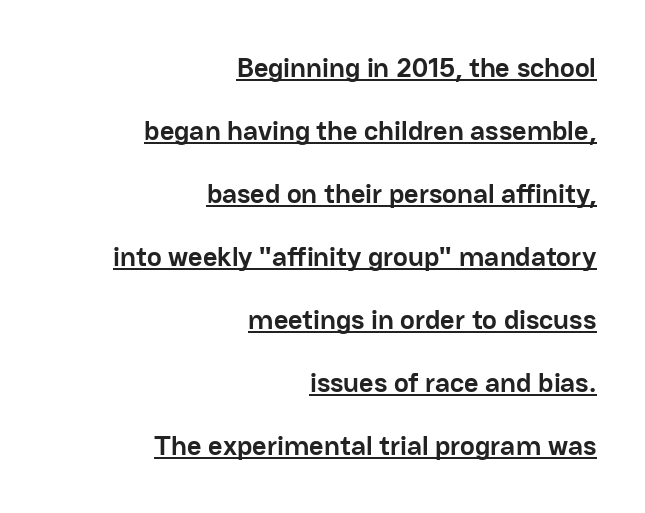
What's the leading like? Stretched, with rows far apart. The passage is arranged like a letterhead date or caption credit — flush right. Heavy, bold letterforms. The characters display no serif detailing; their extremities are plain.
